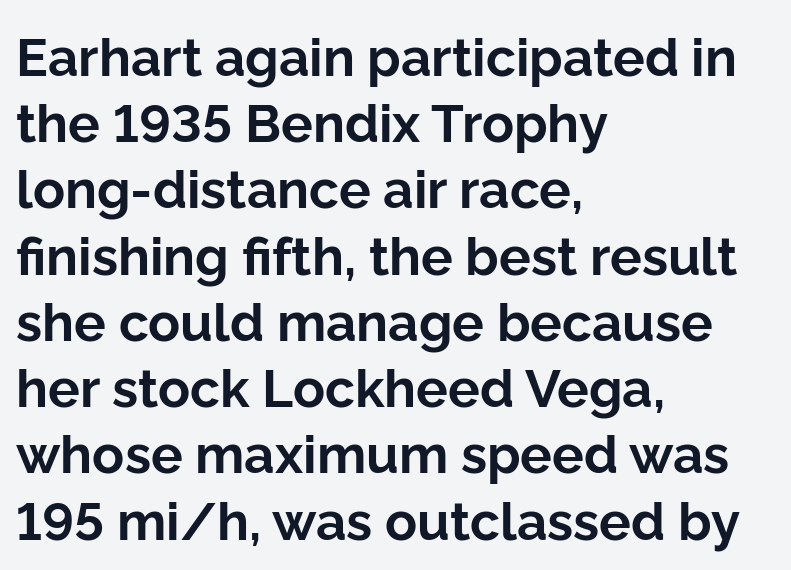
The rendering uses natural spacing where letterforms have individual widths. When letters stand straight like this, we call the style roman or upright. Regarding serifs, this sample does without them. As a designer I'd log this as weight 700, bold. Casual observation: everything's shoved over to the left.
